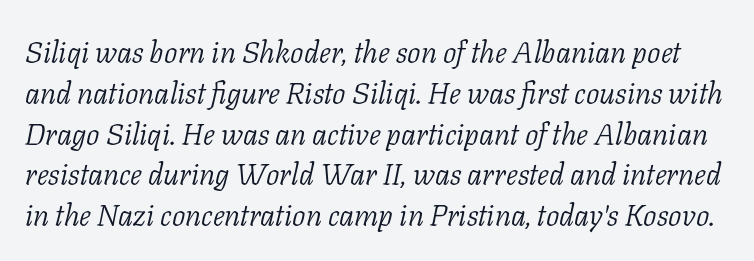
The image shows 30 px light serif type, italic (leaning right); set normal line spacing (1.36x), normal letter spacing, not underlined; low stroke contrast and a medium x-height.
